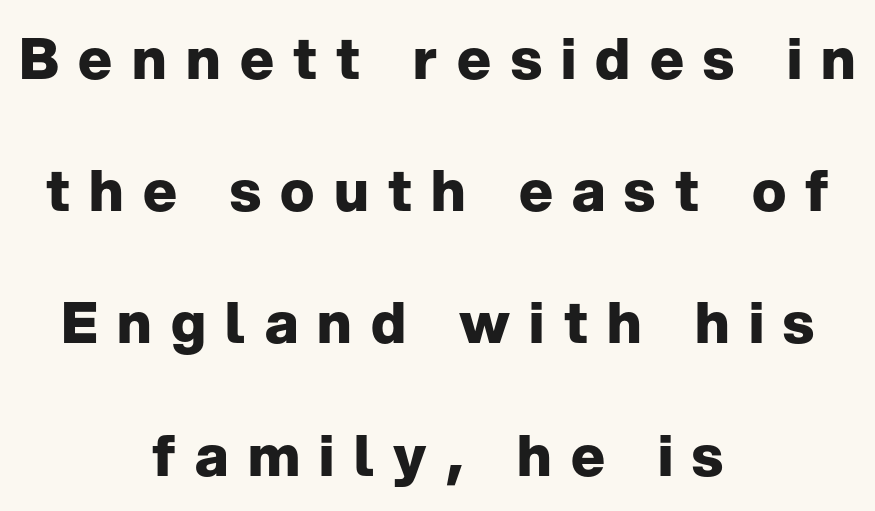
{"serif": "no", "italic": "no", "bold": "yes", "weight": "heavy", "width": "normal", "stroke_contrast": "low", "x_height": "medium", "monospaced": "no", "underline": "no", "align": "center", "line_spacing": "loose", "line_spacing_ratio": 2.32, "letter_spacing": "wide", "letter_spacing_em": 0.34, "glyph_px": 57}
